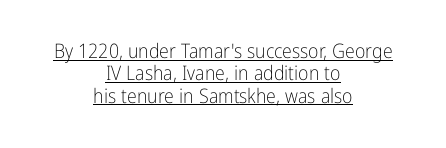
Stems and bowls with no extra thickness — not bold. Posture: upright roman. Leftover space on each line is divided equally before and after the words. The sample's only ornament is a line tracing under the words. Inter-character spacing is left at the font's built-in metrics.
